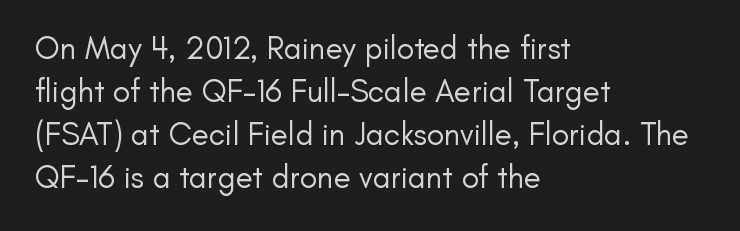
The image shows 32 px regular-weight sans-serif type, upright; set left-aligned, normal line spacing (1.34x), normal letter spacing, not underlined; low stroke contrast and a small x-height.
